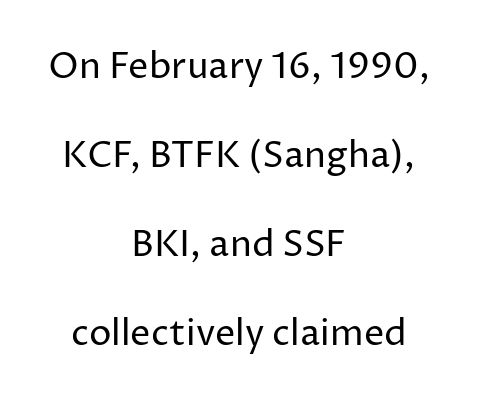
{"serif": "no", "italic": "no", "bold": "no", "weight": "regular", "width": "normal", "stroke_contrast": "low", "x_height": "medium", "monospaced": "no", "underline": "no", "align": "center", "line_spacing": "loose", "line_spacing_ratio": 2.47, "letter_spacing": "normal", "letter_spacing_em": 0.0, "glyph_px": 36}
